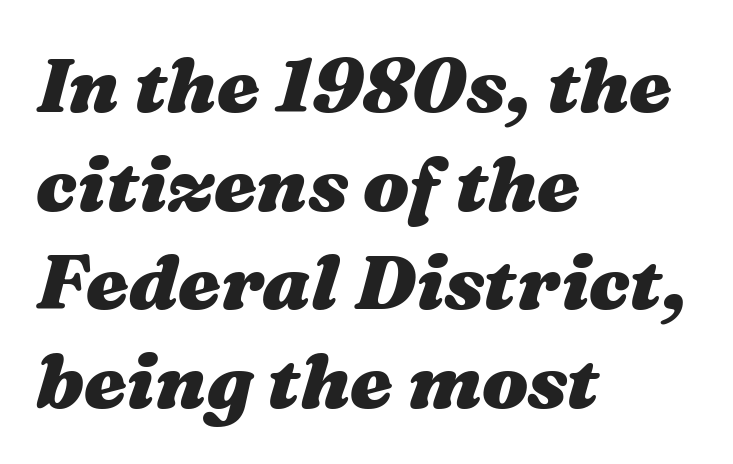
Q: Is the text bold? A: Yes.
Q: Is the text italic (slanted)? A: Yes, it leans right by about 16 degrees.
Q: Is the text underlined? A: No.
Q: How is the paragraph aligned? A: Left-aligned.
Q: Is the spacing between letters normal or unusually wide? A: Normal.
Q: Is the spacing between lines tight, normal or loose? A: Normal.
Q: Width (condensed, normal, or wide)? A: Wide.
Q: Stroke contrast? A: Medium.
Q: x-height? A: Medium.
Q: Monospaced? A: No.
